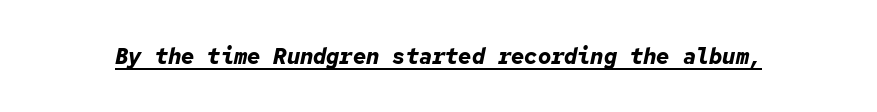
{"italic": "yes", "lean": "right", "slant_degrees": 12, "bold": "yes", "underline": "yes", "letter_spacing": "normal", "letter_spacing_em": 0.0, "glyph_px": 22}
